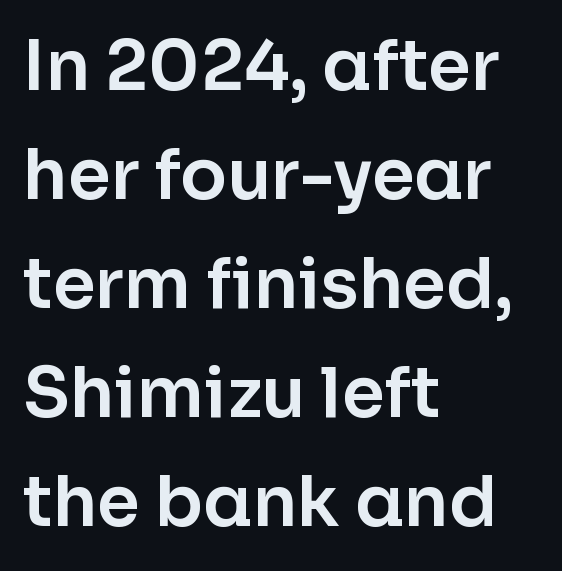
You could call the tracking neutral — neither tight nor loose. Decoration check: the copy has no underline. You can tell it's not italic because the verticals are truly vertical. Where is the straight margin? On the left. Nothing sits at the stroke ends, so this counts as sans-serif.
